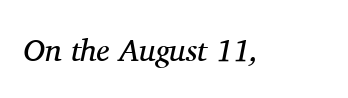
{"serif": "yes", "italic": "yes", "lean": "right", "slant_degrees": 11, "bold": "no", "weight": "regular", "width": "normal", "stroke_contrast": "medium", "x_height": "medium", "monospaced": "no", "underline": "no", "letter_spacing": "normal", "letter_spacing_em": 0.0, "glyph_px": 31}
